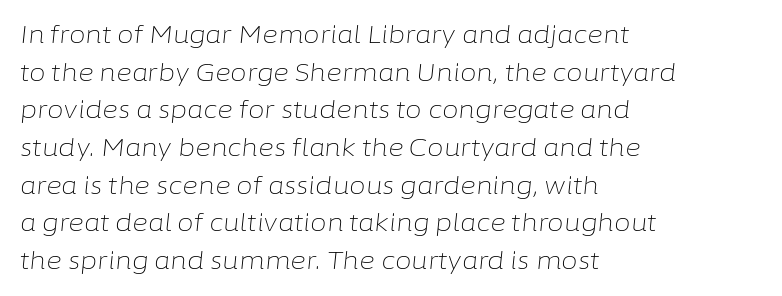
These lines were composed using italics. Has an underline been added? It has not. Baseline-to-baseline distance is the conventional proportion of letter height. Standard letterfit; no display-style spreading of the glyphs. The passage shown is not bold in any degree. Layout note: lines flush left.
